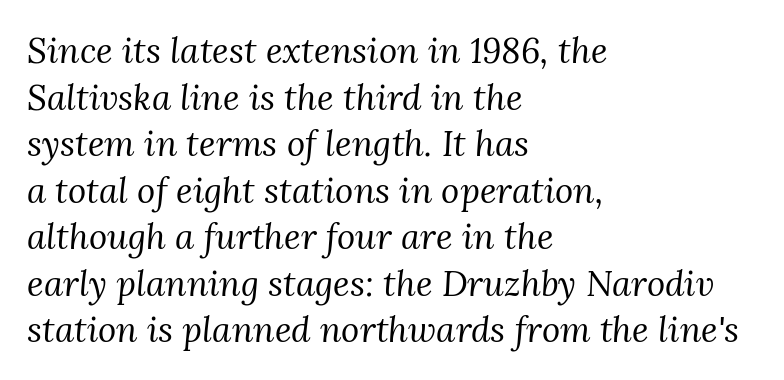
{"serif": "yes", "italic": "yes", "lean": "right", "slant_degrees": 3, "bold": "no", "weight": "regular", "width": "normal", "stroke_contrast": "medium", "x_height": "medium", "monospaced": "no", "underline": "no", "align": "left", "line_spacing": "normal", "line_spacing_ratio": 1.33, "letter_spacing": "normal", "letter_spacing_em": 0.0, "glyph_px": 35}
